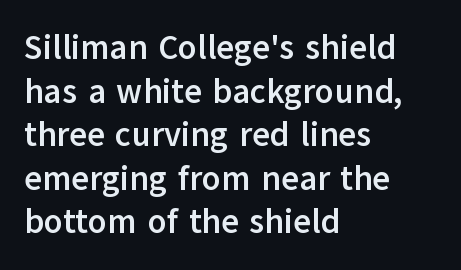
The image shows 34 px semibold sans-serif type, upright; set left-aligned, normal line spacing (1.28x), normal letter spacing, not underlined; low stroke contrast and a medium x-height.
